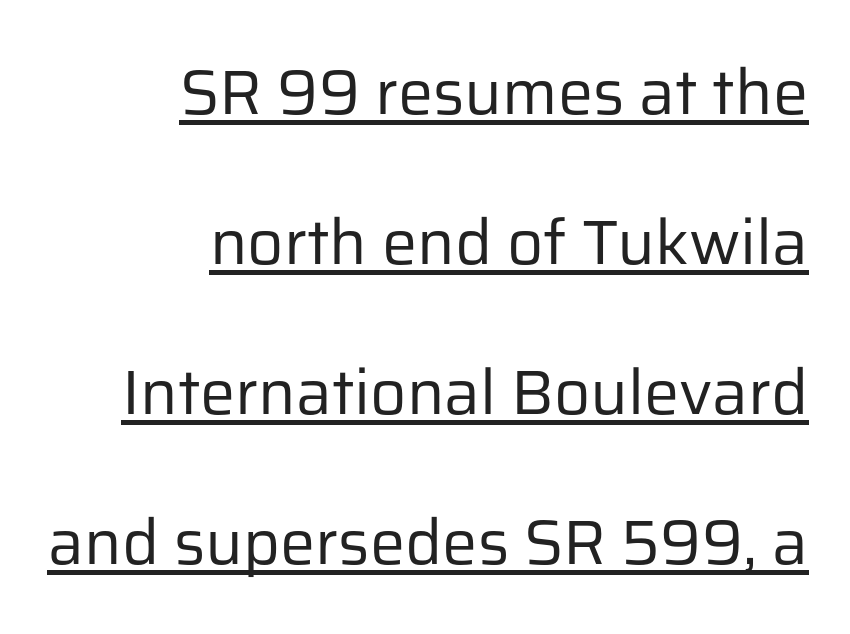
{"serif": "no", "italic": "no", "bold": "no", "weight": "regular", "width": "normal", "stroke_contrast": "low", "x_height": "medium", "monospaced": "no", "underline": "yes", "align": "right", "line_spacing": "loose", "line_spacing_ratio": 2.38, "letter_spacing": "normal", "letter_spacing_em": 0.0, "glyph_px": 63}
